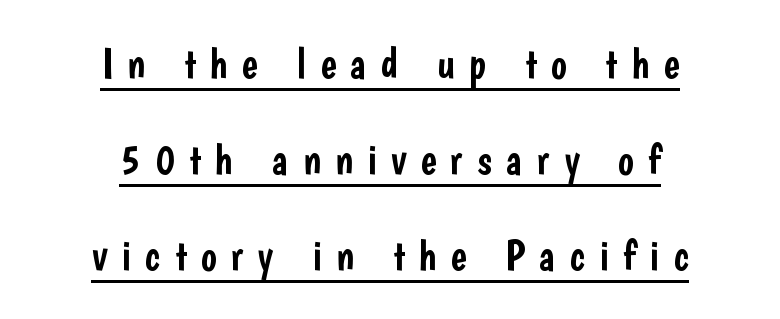
{"serif": "no", "italic": "no", "width": "condensed", "stroke_contrast": "low", "x_height": "medium", "monospaced": "no", "underline": "yes", "align": "center", "line_spacing": "loose", "line_spacing_ratio": 2.28, "letter_spacing": "wide", "letter_spacing_em": 0.34, "glyph_px": 42}
